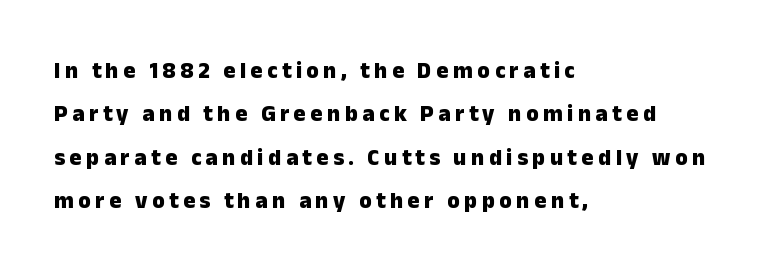
Q: Is the text bold? A: Yes.
Q: Is the text italic (slanted)? A: No, it is upright.
Q: Is the text underlined? A: No.
Q: How is the paragraph aligned? A: Left-aligned.
